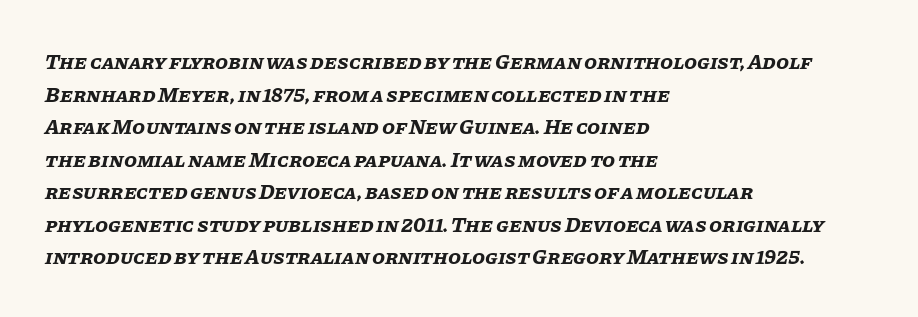
{"italic": "yes", "lean": "right", "slant_degrees": 11, "bold": "yes", "underline": "no", "align": "left", "line_spacing": "normal", "line_spacing_ratio": 1.55, "letter_spacing": "normal", "letter_spacing_em": 0.0, "glyph_px": 21}
